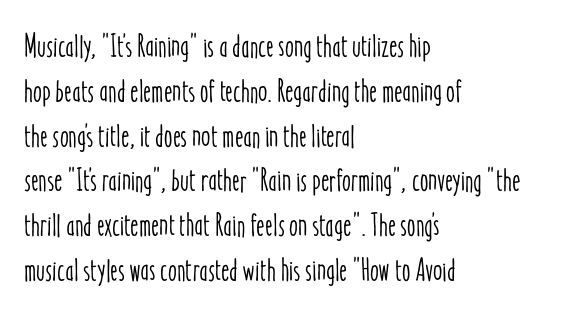
One-word summary of the alignment: left. Every character sits straight up, as roman type does. Each letter keeps its own natural width here, so spacing adapts to shape. These lines keep a tight, regular rhythm from letter to letter.
